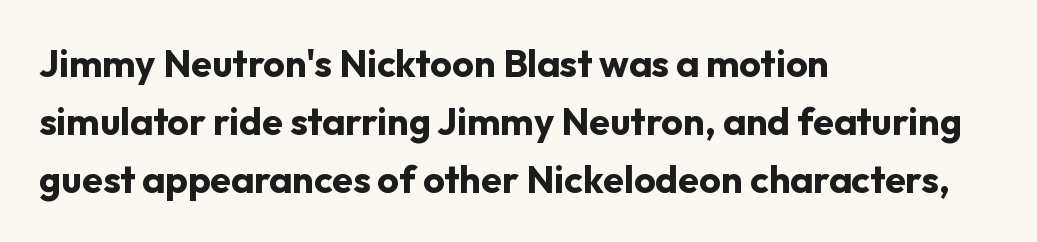
The image shows 38 px bold sans-serif type, upright; set left-aligned, normal line spacing (1.52x), normal letter spacing, not underlined; low stroke contrast and a medium x-height.
